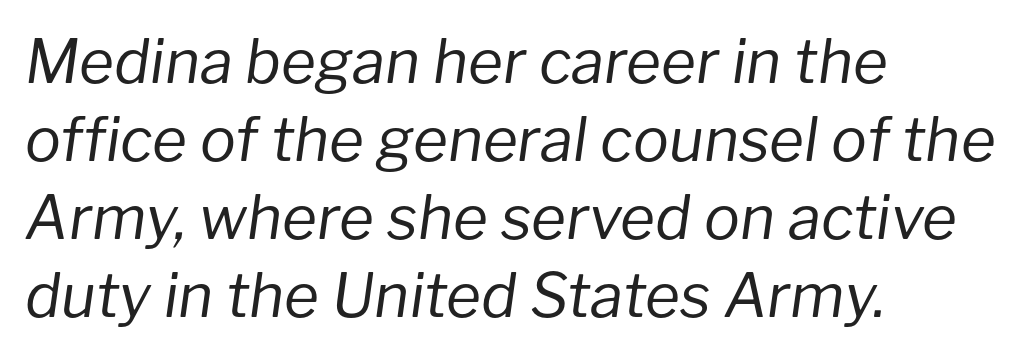
{"italic": "yes", "lean": "right", "slant_degrees": 8, "bold": "no", "weight": "regular", "width": "normal", "stroke_contrast": "low", "x_height": "medium", "monospaced": "no", "underline": "no", "align": "left", "line_spacing": "normal", "line_spacing_ratio": 1.3, "letter_spacing": "normal", "letter_spacing_em": 0.0, "glyph_px": 60}
